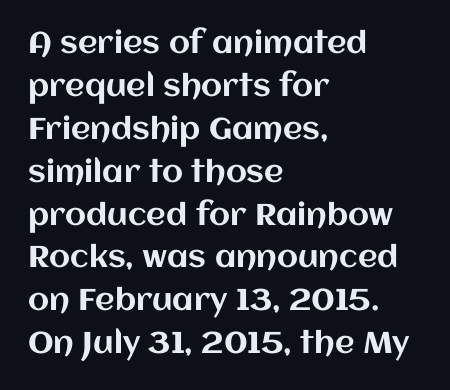
Rule under the text: the space is simply empty. Students, note that the glyphs here touch the page at normal intervals. These lines stack with their left ends in a neat column. Varying glyph widths throughout — classic text-font behaviour. Every character sits straight up, as roman type does.
